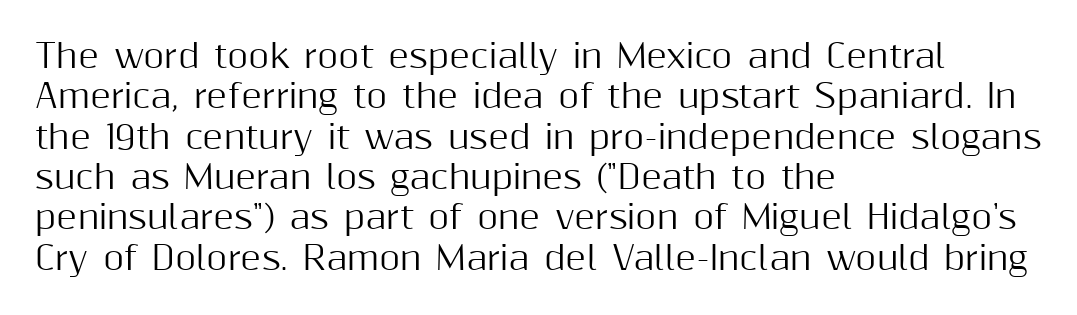
{"serif": "no", "italic": "no", "width": "normal", "stroke_contrast": "medium", "x_height": "medium", "monospaced": "no", "underline": "no", "align": "left", "line_spacing": "normal", "line_spacing_ratio": 1.26, "letter_spacing": "normal", "letter_spacing_em": 0.0, "glyph_px": 32}
